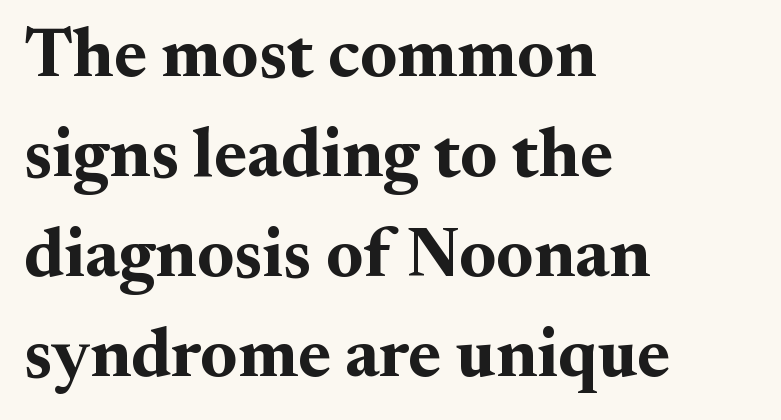
{"serif": "yes", "italic": "no", "bold": "yes", "weight": "bold", "width": "normal", "stroke_contrast": "medium", "x_height": "small", "monospaced": "no", "underline": "no", "align": "left", "line_spacing": "normal", "line_spacing_ratio": 1.43, "letter_spacing": "normal", "letter_spacing_em": 0.0, "glyph_px": 70}
